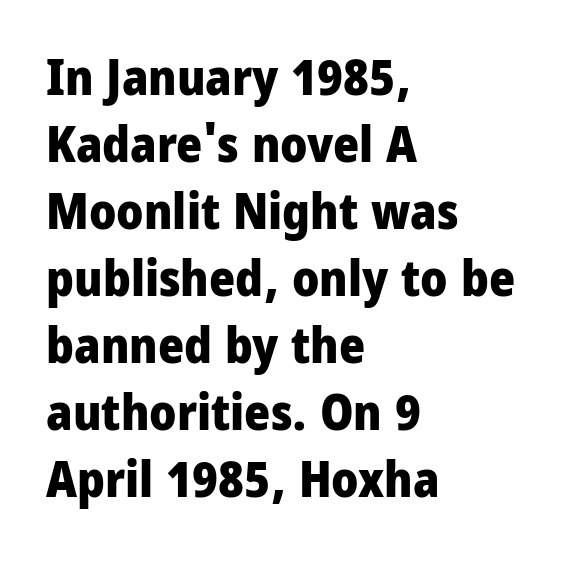
The lines are quadded left. Nope, no serifs anywhere on these letters. The designer left line spacing at the default. Inter-character spacing is left at the font's built-in metrics.
